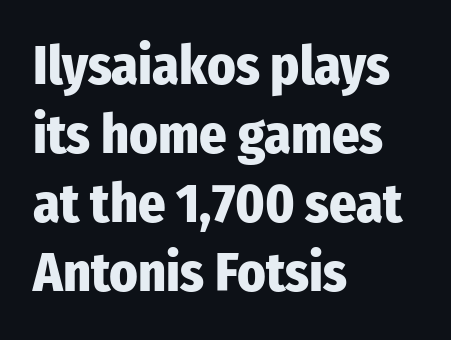
Bare-footed words on every line. Which margin do the lines hug? The left one — the right edge is uneven. Does the leading feel generous? No, just average. Style check: upright.
